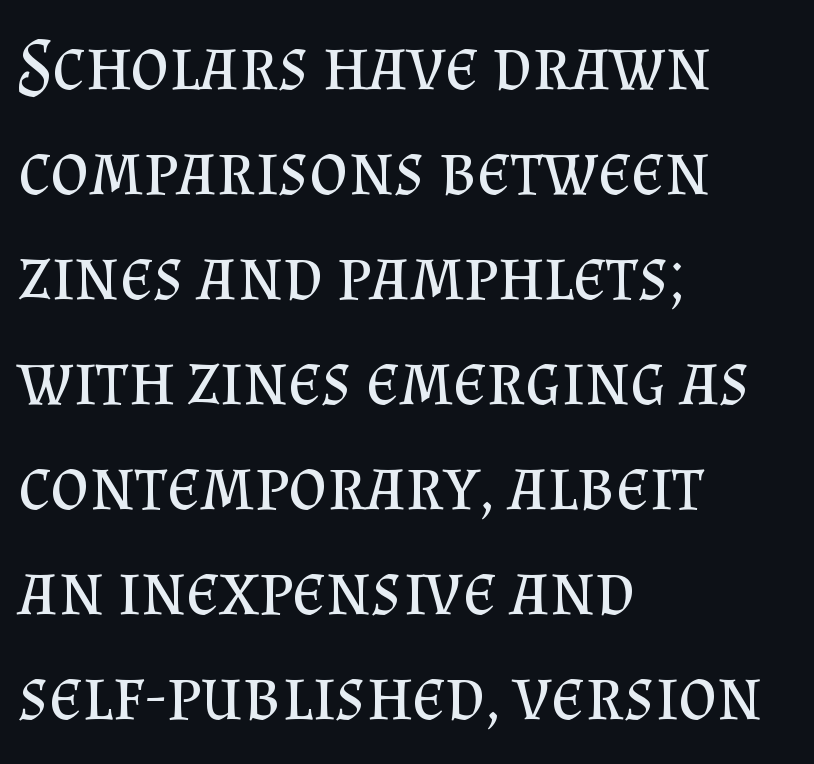
A quiet, ordinary-to-light weight characterises the typeface. The tracking reads as untouched default to a designer's eye. A typesetter would call this proportional, since set widths differ per character. The text was rendered using a seriffed face with decorative stroke endings. Regular leading.
